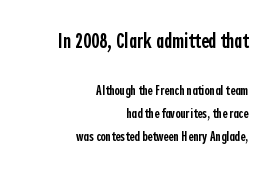
{"italic": "no", "bold": "semi", "underline": "no", "align": "right", "line_spacing": "normal", "line_spacing_ratio": 1.66, "letter_spacing": "normal", "letter_spacing_em": 0.0, "larger_block": "first", "size_ratio": 1.5, "glyph_px": 21}
